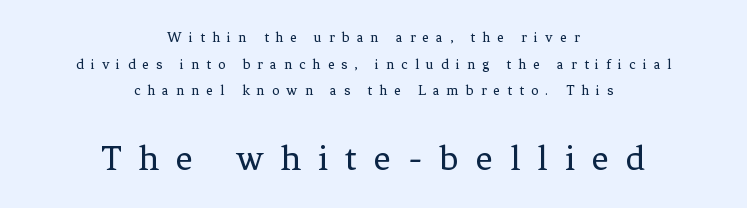
Q: Is the text bold? A: No.
Q: Is the text italic (slanted)? A: No, it is upright.
Q: Is the typeface a serif or a sans-serif typeface? A: Serif.
Q: Is the text underlined? A: No.
Q: How is the paragraph aligned? A: Centered.
Q: Is the spacing between letters normal or unusually wide? A: Unusually wide.
Q: Which block of text is set in a larger size, the first (top) or the second (bottom)? A: The second (bottom) one.
Q: Width (condensed, normal, or wide)? A: Normal.
Q: Stroke contrast? A: Low.
Q: x-height? A: Medium.
Q: Monospaced? A: No.
